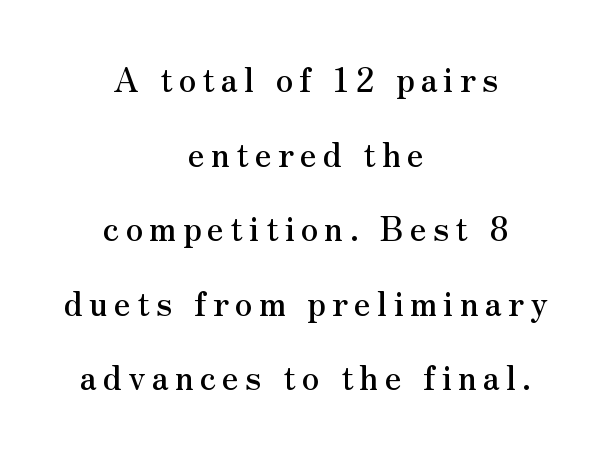
{"serif": "yes", "italic": "no", "width": "normal", "stroke_contrast": "medium", "x_height": "small", "monospaced": "no", "underline": "no", "align": "center", "line_spacing": "loose", "line_spacing_ratio": 2.26, "glyph_px": 33}
